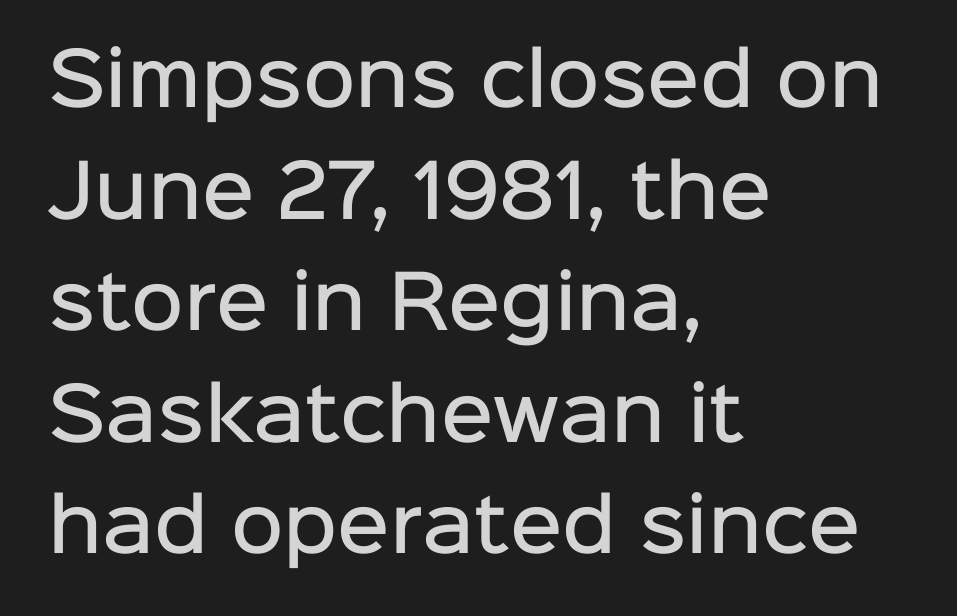
The image shows 72 px semibold sans-serif type, upright; set left-aligned, normal line spacing (1.55x), normal letter spacing, not underlined; low stroke contrast and a medium x-height.
